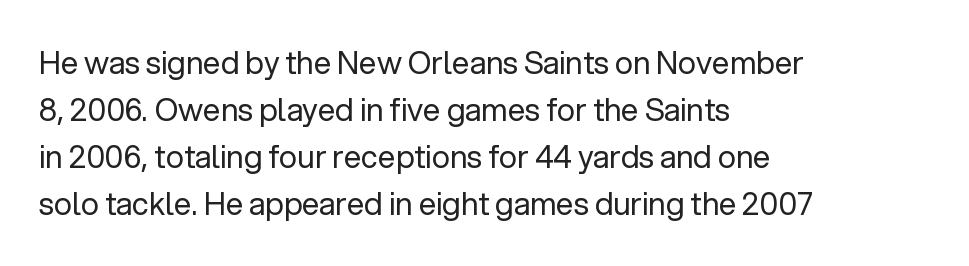
{"serif": "no", "italic": "no", "bold": "no", "weight": "regular", "width": "normal", "stroke_contrast": "low", "x_height": "medium", "monospaced": "no", "underline": "no", "align": "left", "line_spacing": "normal", "line_spacing_ratio": 1.52, "letter_spacing": "normal", "letter_spacing_em": 0.0, "glyph_px": 31}
